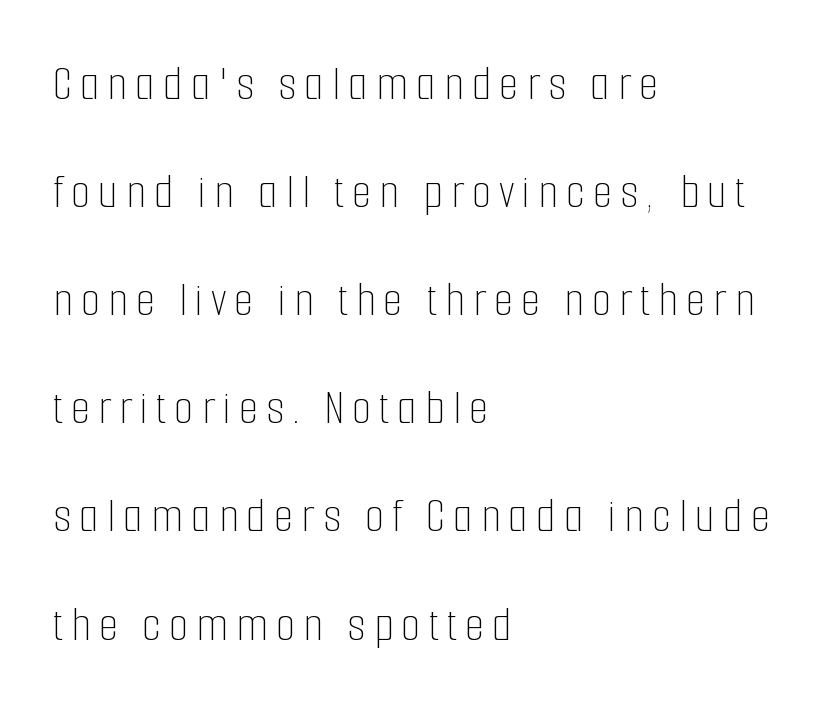
{"italic": "no", "bold": "no", "weight": "thin", "width": "condensed", "stroke_contrast": "low", "x_height": "medium", "monospaced": "no", "underline": "no", "align": "left", "line_spacing": "loose", "line_spacing_ratio": 2.12, "glyph_px": 51}
